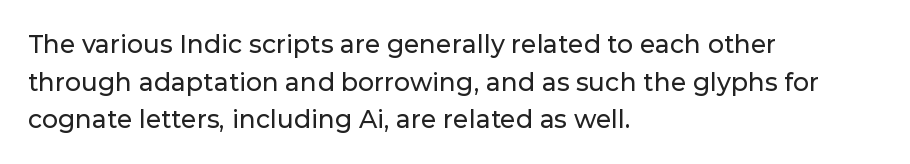
{"italic": "no", "underline": "no", "align": "left", "line_spacing": "normal", "line_spacing_ratio": 1.51, "letter_spacing": "normal", "letter_spacing_em": 0.0, "glyph_px": 25}
